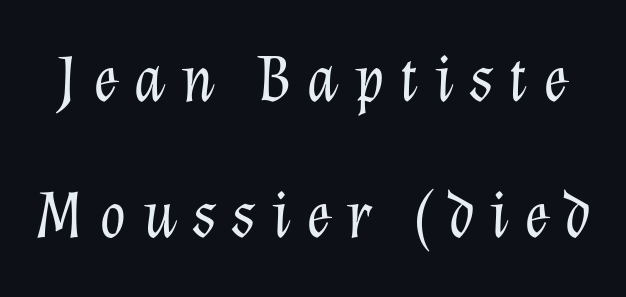
The image shows 68 px light type, italic (leaning right); set loose line spacing (2.0x), unusually wide letter spacing (+0.22 em), not underlined; low stroke contrast and a medium x-height.
